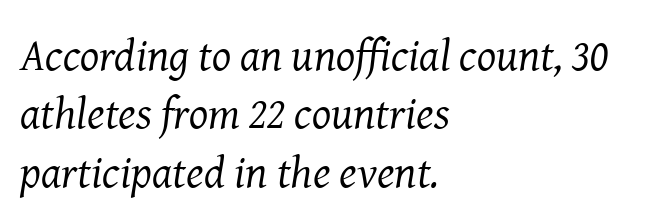
{"serif": "yes", "italic": "yes", "lean": "right", "slant_degrees": 8, "bold": "no", "weight": "regular", "width": "normal", "stroke_contrast": "medium", "x_height": "medium", "monospaced": "no", "underline": "no", "align": "left", "line_spacing": "normal", "line_spacing_ratio": 1.3, "letter_spacing": "normal", "letter_spacing_em": 0.0, "glyph_px": 45}
